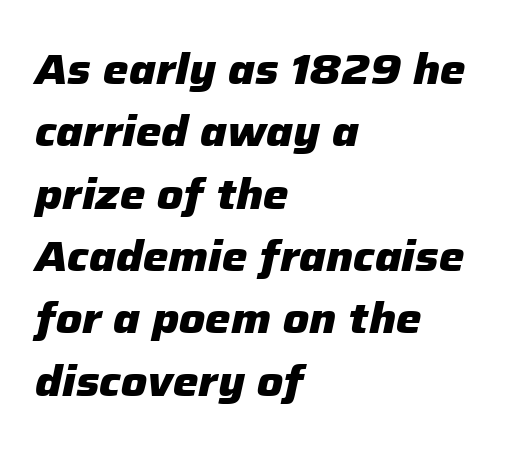
{"italic": "yes", "lean": "right", "slant_degrees": 12, "bold": "yes", "weight": "heavy", "width": "normal", "stroke_contrast": "low", "x_height": "medium", "monospaced": "no", "underline": "no", "align": "left", "line_spacing": "normal", "line_spacing_ratio": 1.45, "letter_spacing": "normal", "letter_spacing_em": 0.0, "glyph_px": 43}
